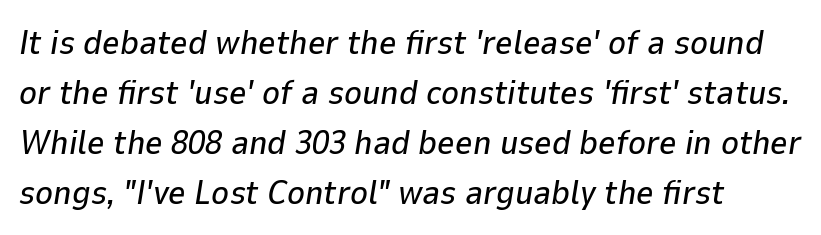
Q: Is the text italic (slanted)? A: Yes, it leans right by about 9 degrees.
Q: Is the text underlined? A: No.
Q: Is the spacing between letters normal or unusually wide? A: Normal.
Q: Is the spacing between lines tight, normal or loose? A: Normal.
Q: Width (condensed, normal, or wide)? A: Normal.
Q: Stroke contrast? A: Low.
Q: x-height? A: Medium.
Q: Monospaced? A: No.
